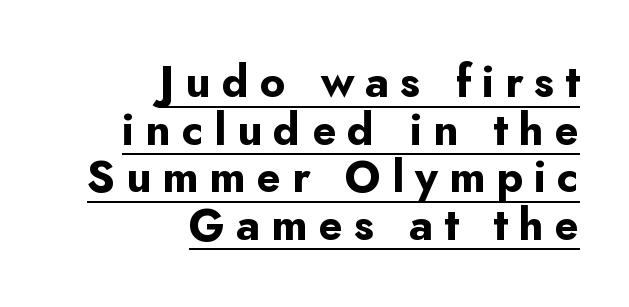
The designer went with a sans here, leaving each stem footless. Each letter keeps its own natural width here, so spacing adapts to shape. The strokes are fattened all the way to bold. The glyphs are accompanied by a horizontal stroke just below them. Caption: expanded tracking, letters set apart.
